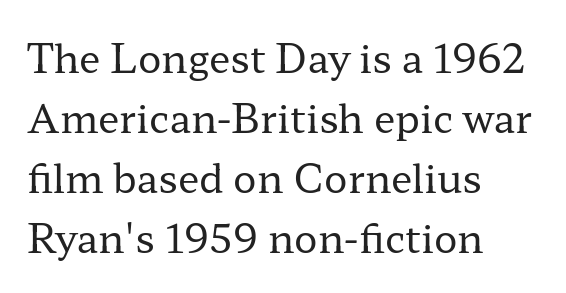
Vertical strokes here are truly vertical. Regular leading. Counters stay open thanks to moderate or lighter strokes. This is serif lettering, the kind often seen in printed books.
